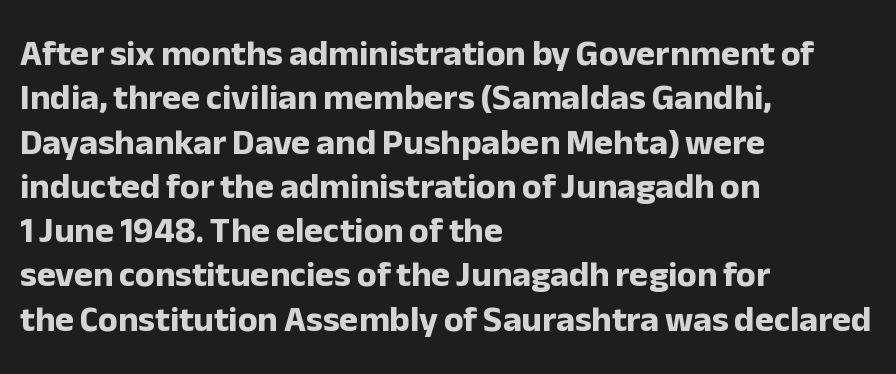
Q: Is the text bold? A: Yes.
Q: Is the text italic (slanted)? A: No, it is upright.
Q: Is the typeface a serif or a sans-serif typeface? A: Sans-serif.
Q: Is the text underlined? A: No.
Q: How is the paragraph aligned? A: Left-aligned.
Q: Is the spacing between letters normal or unusually wide? A: Normal.
Q: Width (condensed, normal, or wide)? A: Normal.
Q: Stroke contrast? A: Low.
Q: x-height? A: Medium.
Q: Monospaced? A: No.
